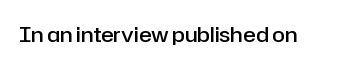
Q: Is the text bold? A: Semi-bold.
Q: Is the text italic (slanted)? A: No, it is upright.
Q: Is the text underlined? A: No.
Q: Is the spacing between letters normal or unusually wide? A: Normal.
